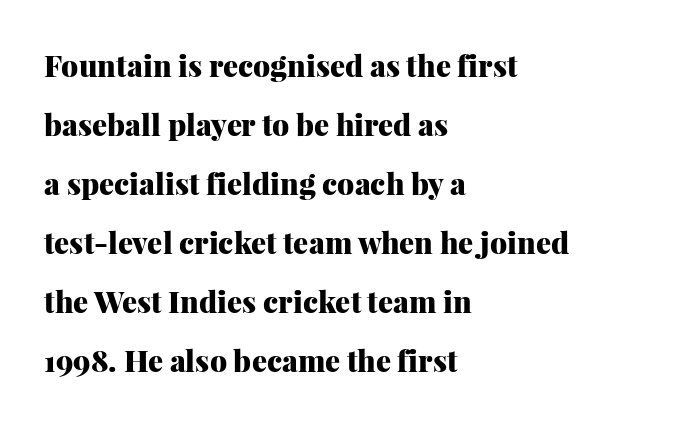
Q: Is the text bold? A: Yes.
Q: Is the text italic (slanted)? A: No, it is upright.
Q: Is the typeface a serif or a sans-serif typeface? A: Serif.
Q: Is the text underlined? A: No.
Q: How is the paragraph aligned? A: Left-aligned.
Q: Is the spacing between letters normal or unusually wide? A: Normal.
Q: Is the spacing between lines tight, normal or loose? A: Loose.
Q: Width (condensed, normal, or wide)? A: Normal.
Q: Stroke contrast? A: Medium.
Q: x-height? A: Medium.
Q: Monospaced? A: No.
